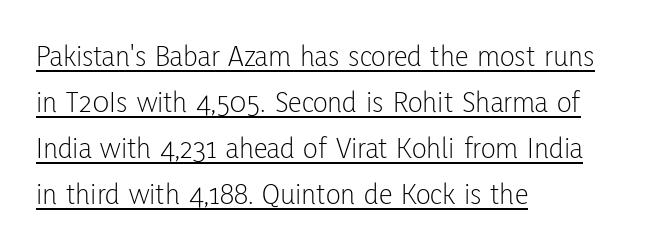
Posture: upright roman. Has an underline been added? It has. These lines sit exactly where default settings would place them. This reads as an unemphasized weight, regular at the heaviest.
